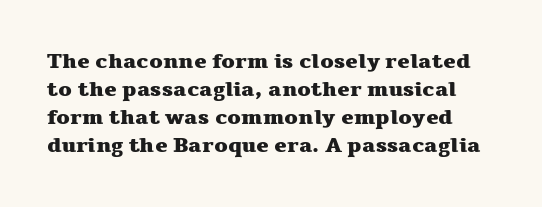
The image shows 21 px bold type, upright; set normal line spacing (1.33x), normal letter spacing, not underlined.
